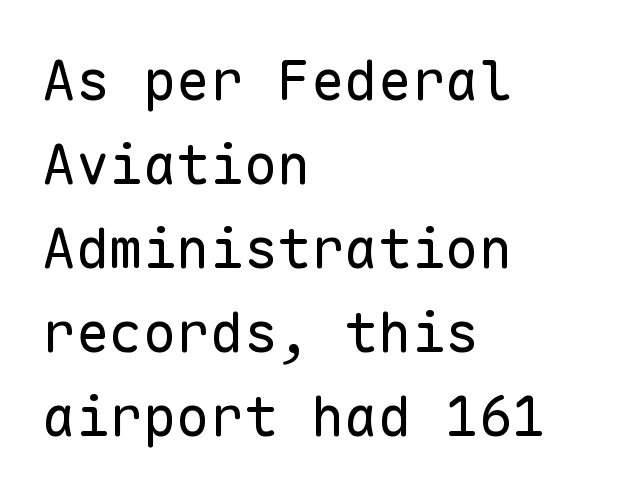
The image shows 56 px regular-weight sans-serif type, upright, monospaced; set left-aligned, normal line spacing (1.5x), normal letter spacing, not underlined; low stroke contrast and a medium x-height.
